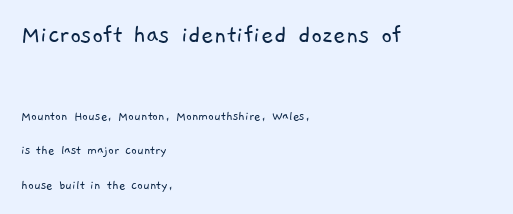
Q: Is the text bold? A: No.
Q: Is the text underlined? A: No.
Q: How is the paragraph aligned? A: Left-aligned.
Q: Is the spacing between letters normal or unusually wide? A: Normal.
Q: Is the spacing between lines tight, normal or loose? A: Loose.
Q: Which block of text is set in a larger size, the first (top) or the second (bottom)? A: The first (top) one.
